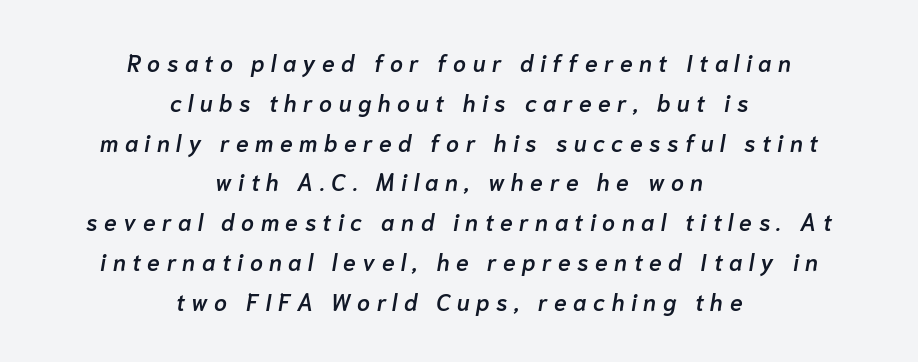
Caption: expanded tracking, letters set apart. The gap between lines stays unmarked. Leftover space on each line is divided equally before and after the words. The typography opts for an oblique posture over an upright one. These words are printed semibold, heavier than regular yet not bold.
